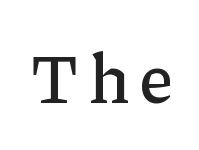
The lettering stays uniformly vertical, giving the passage a roman look. No word sits above an underline. In terms of letterform style, serifs are clearly present. Here the designer chose a conventional face with non-uniform glyph widths.
